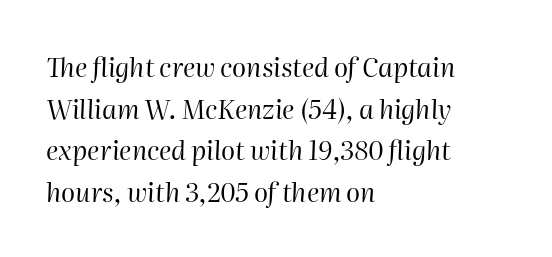
Q: Is the text bold? A: No.
Q: Is the text italic (slanted)? A: Yes, it leans right by about 2 degrees.
Q: Is the text underlined? A: No.
Q: How is the paragraph aligned? A: Left-aligned.
Q: Is the spacing between letters normal or unusually wide? A: Normal.
Q: Is the spacing between lines tight, normal or loose? A: Normal.
